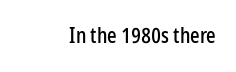
Q: Is the text italic (slanted)? A: No, it is upright.
Q: Is the text underlined? A: No.
Q: How is the paragraph aligned? A: Right-aligned.
Q: Is the spacing between letters normal or unusually wide? A: Normal.
